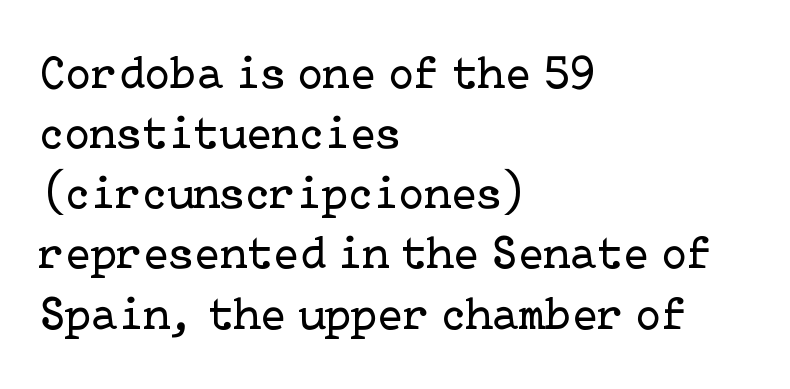
Q: Is the text bold? A: No.
Q: Is the text italic (slanted)? A: No, it is upright.
Q: Is the typeface a serif or a sans-serif typeface? A: Serif.
Q: Is the text underlined? A: No.
Q: How is the paragraph aligned? A: Left-aligned.
Q: Is the spacing between letters normal or unusually wide? A: Normal.
Q: Is the spacing between lines tight, normal or loose? A: Normal.
Q: Width (condensed, normal, or wide)? A: Normal.
Q: Stroke contrast? A: Low.
Q: x-height? A: Medium.
